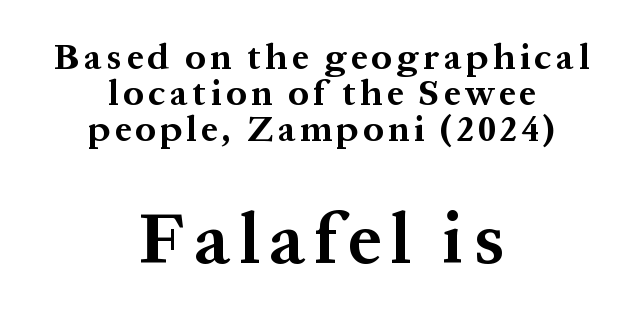
{"serif": "yes", "italic": "no", "bold": "yes", "weight": "bold", "width": "normal", "stroke_contrast": "medium", "x_height": "medium", "monospaced": "no", "underline": "no", "align": "center", "line_spacing": "tight", "line_spacing_ratio": 1.0, "larger_block": "second", "size_ratio": 2.03, "glyph_px": 73}
